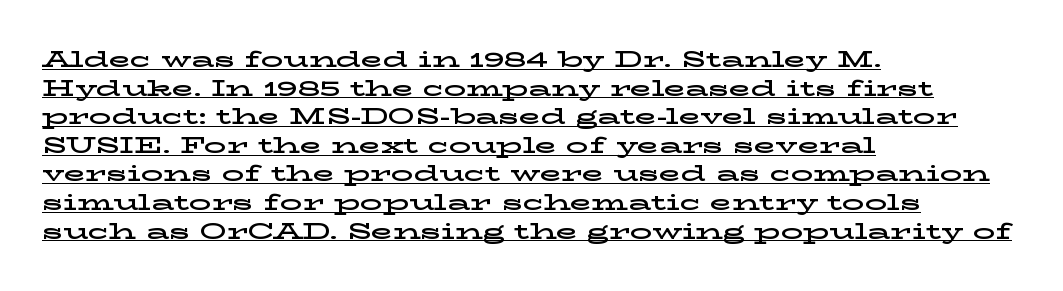
Does the lettering tilt? It doesn't — this is upright. Normally led — the rows are evenly, conventionally spaced. Characters follow at the spacing the type designer built in. The compositor pushed each line to the left boundary. This sample carries an underscore along the baseline area.
